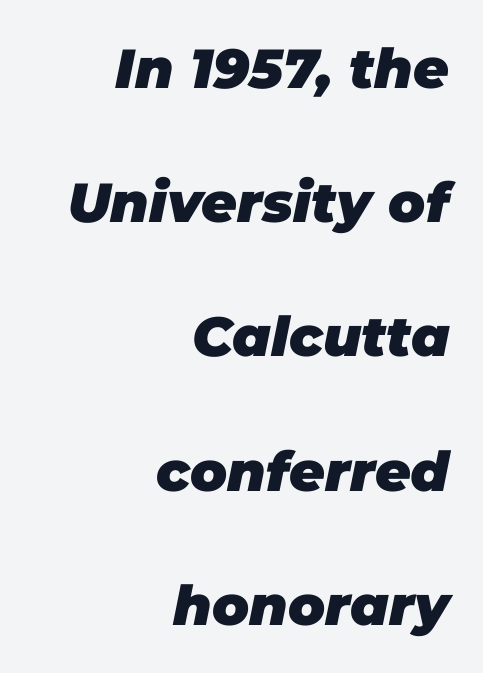
{"italic": "yes", "lean": "right", "slant_degrees": 11, "bold": "yes", "weight": "heavy", "width": "normal", "stroke_contrast": "low", "x_height": "large", "monospaced": "no", "underline": "no", "align": "right", "line_spacing": "loose", "line_spacing_ratio": 2.44, "letter_spacing": "normal", "letter_spacing_em": 0.0, "glyph_px": 55}
